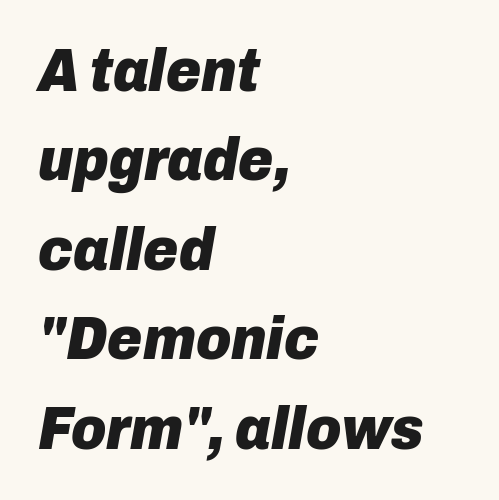
The image shows 60 px heavy type, italic (leaning right); set left-aligned, normal line spacing (1.49x), normal letter spacing, not underlined; low stroke contrast and a medium x-height.
